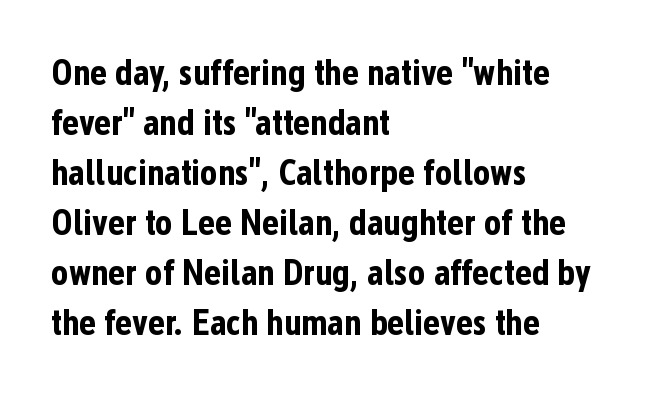
{"serif": "no", "italic": "no", "bold": "yes", "weight": "bold", "width": "condensed", "stroke_contrast": "low", "x_height": "medium", "monospaced": "no", "underline": "no", "align": "left", "line_spacing": "normal", "line_spacing_ratio": 1.39, "letter_spacing": "normal", "letter_spacing_em": 0.0, "glyph_px": 36}
